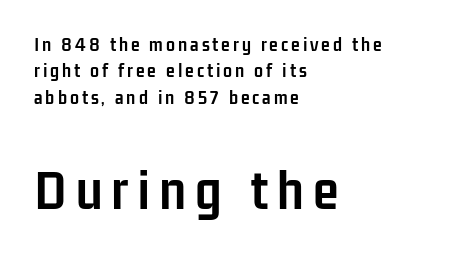
Q: Is the text bold? A: Yes.
Q: Is the text italic (slanted)? A: No, it is upright.
Q: Is the typeface a serif or a sans-serif typeface? A: Sans-serif.
Q: Is the text underlined? A: No.
Q: How is the paragraph aligned? A: Left-aligned.
Q: Is the spacing between lines tight, normal or loose? A: Normal.
Q: Which block of text is set in a larger size, the first (top) or the second (bottom)? A: The second (bottom) one.
Q: Width (condensed, normal, or wide)? A: Condensed.
Q: Stroke contrast? A: Low.
Q: x-height? A: Medium.
Q: Monospaced? A: No.
